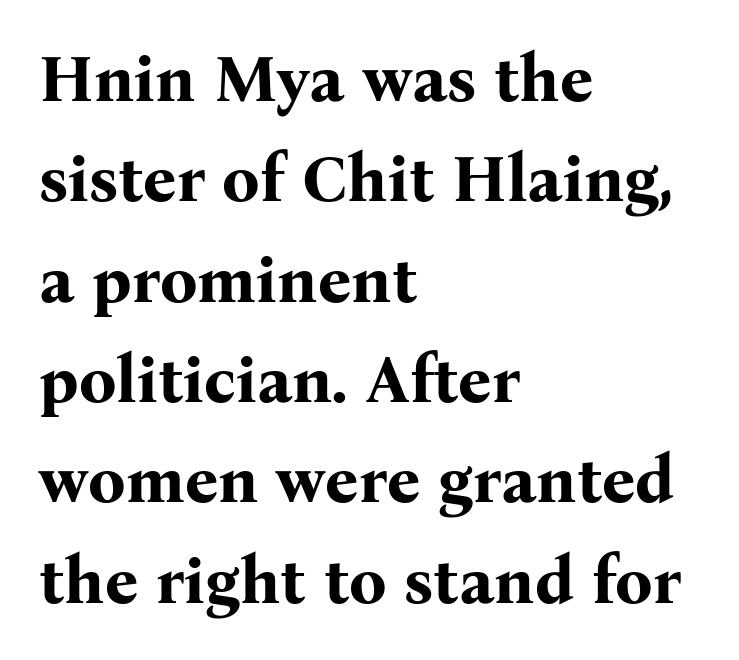
The ragged edge is on the right, which tells us the setting is flush left. Every letter is thick-stroked: bold, no question. The designer left line spacing at the default. Every stem runs plumb, perpendicular to the baseline.
